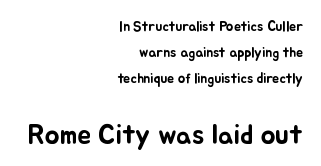
Q: Is the text italic (slanted)? A: No, it is upright.
Q: Is the text underlined? A: No.
Q: How is the paragraph aligned? A: Right-aligned.
Q: Is the spacing between letters normal or unusually wide? A: Normal.
Q: Which block of text is set in a larger size, the first (top) or the second (bottom)? A: The second (bottom) one.
Q: Width (condensed, normal, or wide)? A: Normal.
Q: Stroke contrast? A: Low.
Q: x-height? A: Small.
Q: Monospaced? A: No.
